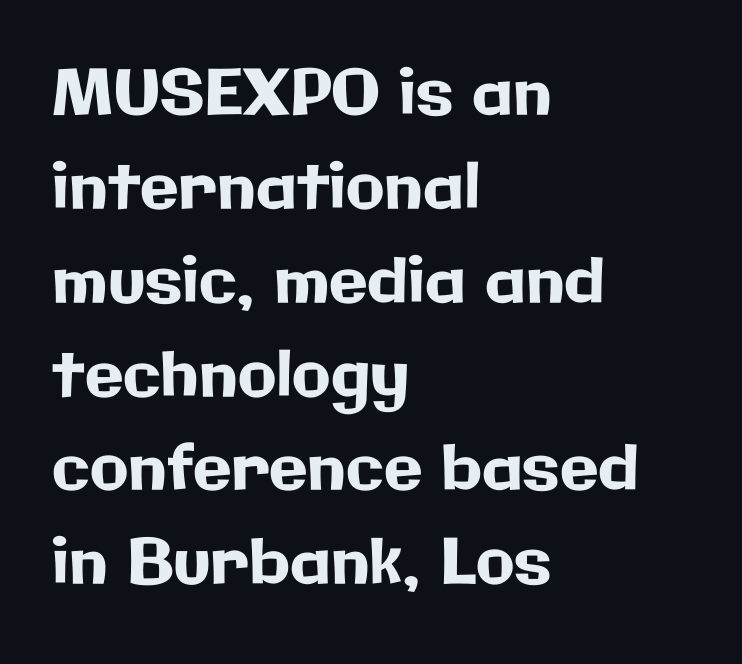
Q: Is the text italic (slanted)? A: No, it is upright.
Q: Is the typeface a serif or a sans-serif typeface? A: Sans-serif.
Q: Is the text underlined? A: No.
Q: How is the paragraph aligned? A: Left-aligned.
Q: Is the spacing between letters normal or unusually wide? A: Normal.
Q: Is the spacing between lines tight, normal or loose? A: Normal.
Q: Width (condensed, normal, or wide)? A: Normal.
Q: Stroke contrast? A: Low.
Q: x-height? A: Medium.
Q: Monospaced? A: No.
